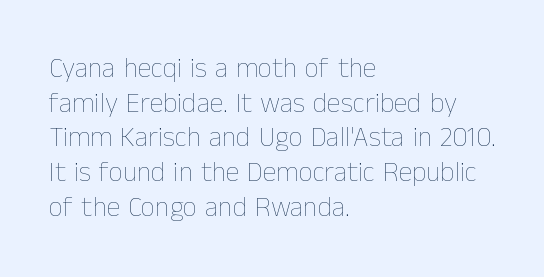
The image shows 28 px thin type, upright; set left-aligned, line spacing 1.24x, normal letter spacing, not underlined; low stroke contrast and a medium x-height.
